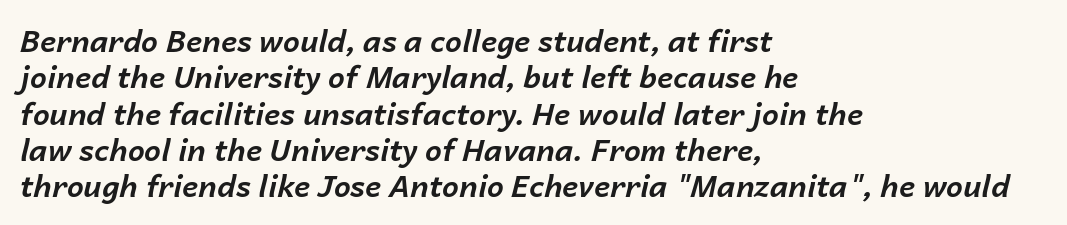
{"italic": "yes", "lean": "right", "slant_degrees": 14, "bold": "yes", "weight": "bold", "width": "normal", "stroke_contrast": "low", "x_height": "medium", "monospaced": "no", "underline": "no", "align": "left", "line_spacing_ratio": 1.21, "letter_spacing": "normal", "letter_spacing_em": 0.0, "glyph_px": 30}
